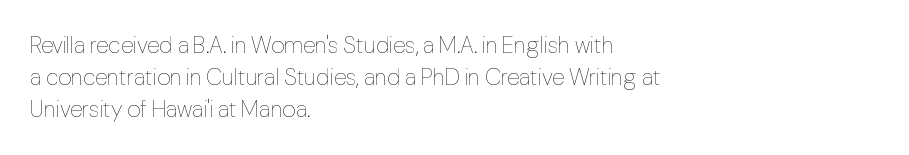
Caption: standard tracking, unaltered. Does the leading feel generous? No, just average. The lines are quadded left. Check the space under the baseline: it is left empty.
